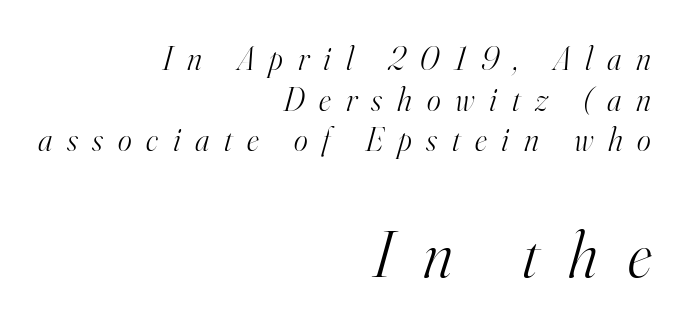
Q: Is the text bold? A: No.
Q: Is the text italic (slanted)? A: Yes, it leans right by about 16 degrees.
Q: Is the typeface a serif or a sans-serif typeface? A: Serif.
Q: Is the text underlined? A: No.
Q: How is the paragraph aligned? A: Right-aligned.
Q: Is the spacing between letters normal or unusually wide? A: Unusually wide.
Q: Which block of text is set in a larger size, the first (top) or the second (bottom)? A: The second (bottom) one.
Q: Width (condensed, normal, or wide)? A: Normal.
Q: Stroke contrast? A: High.
Q: x-height? A: Small.
Q: Monospaced? A: No.
